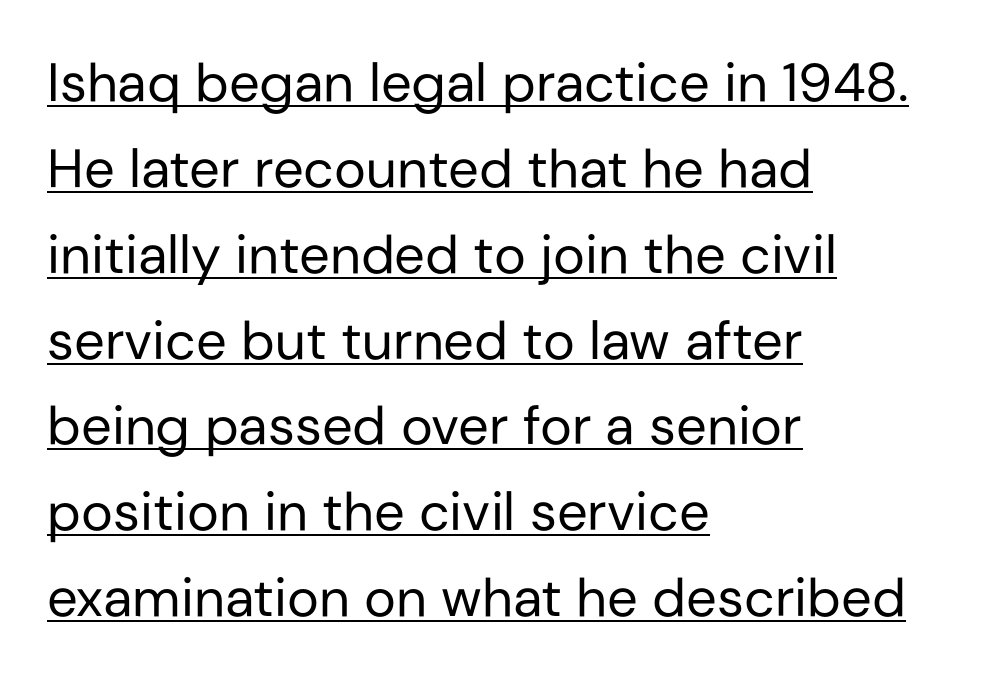
{"serif": "no", "italic": "no", "bold": "no", "weight": "regular", "width": "normal", "stroke_contrast": "low", "x_height": "medium", "monospaced": "no", "underline": "yes", "align": "left", "line_spacing": "normal", "line_spacing_ratio": 1.59, "letter_spacing": "normal", "letter_spacing_em": 0.0, "glyph_px": 54}
